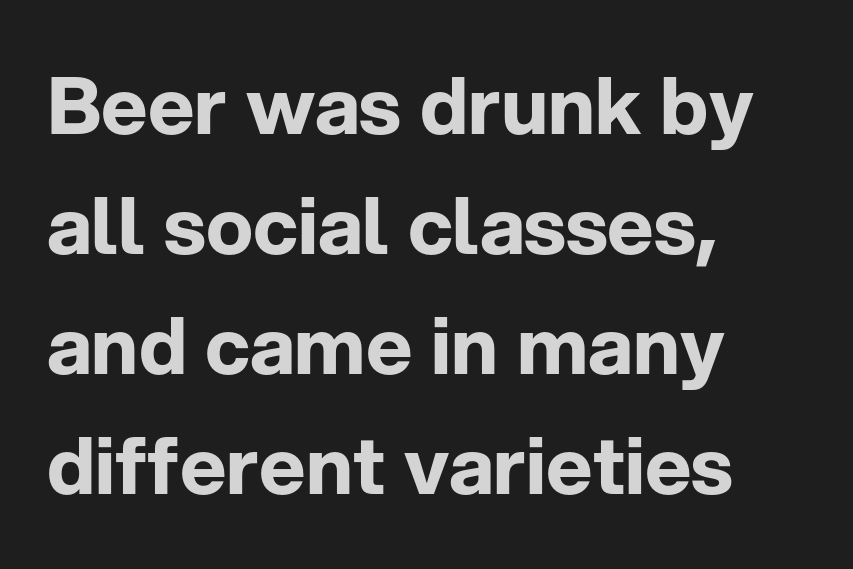
Ordinary non-slanted type is in use. The rendering anchors every line to the left-hand side. The baseline area is clear. The typesetting leans heavy: a genuine bold.
